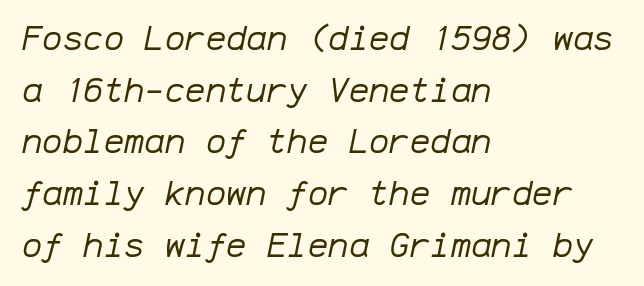
Short note: letters normally spaced. Does the copy run flush right? No — it runs flush left. The strokes are not fattened; the text isn't bold. The whole block is typeset with a tilt. No word sits above an underline. Notice how descenders clear the ascenders below comfortably — that's standard leading.
